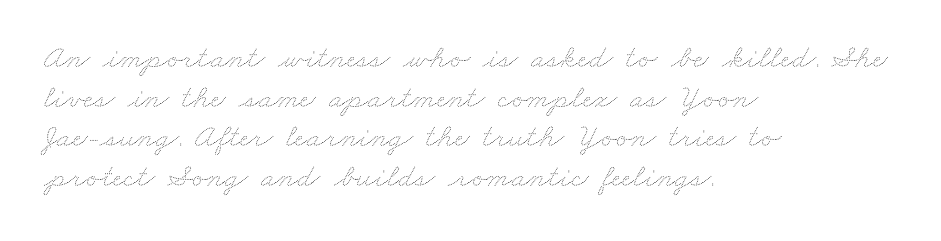
{"bold": "no", "weight": "thin", "width": "wide", "stroke_contrast": "medium", "x_height": "small", "monospaced": "no", "underline": "no", "align": "left", "line_spacing_ratio": 1.2, "letter_spacing": "normal", "letter_spacing_em": 0.0, "glyph_px": 33}
